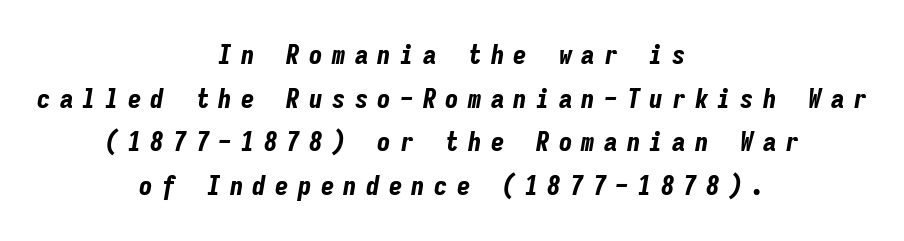
The image shows 27 px bold type, italic (leaning right); set centered, normal line spacing (1.62x), unusually wide letter spacing (+0.34 em), not underlined.
